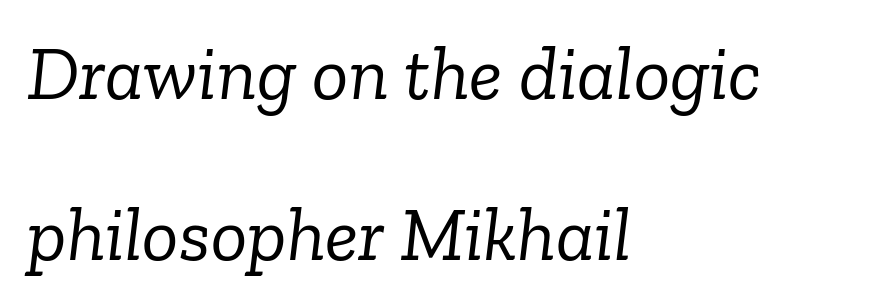
Q: Is the text bold? A: No.
Q: Is the text italic (slanted)? A: Yes, it leans right by about 6 degrees.
Q: Is the typeface a serif or a sans-serif typeface? A: Serif.
Q: Is the text underlined? A: No.
Q: How is the paragraph aligned? A: Left-aligned.
Q: Is the spacing between letters normal or unusually wide? A: Normal.
Q: Is the spacing between lines tight, normal or loose? A: Loose.
Q: Width (condensed, normal, or wide)? A: Normal.
Q: Stroke contrast? A: Low.
Q: x-height? A: Medium.
Q: Monospaced? A: No.
